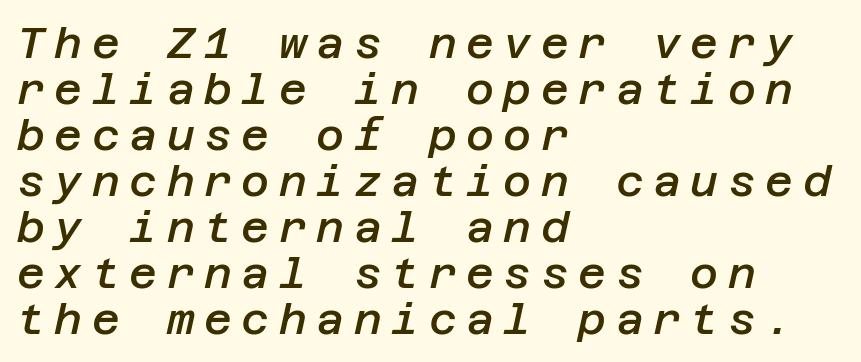
Tightly led — the rows are bunched. Glyph-to-glyph distance is far greater than everyday printed text. The lettering tilts uniformly, giving the passage an italic look. As a designer I'd log this as weight 600, semibold. Notice how the passage keeps a crisp vertical edge on the left only.
